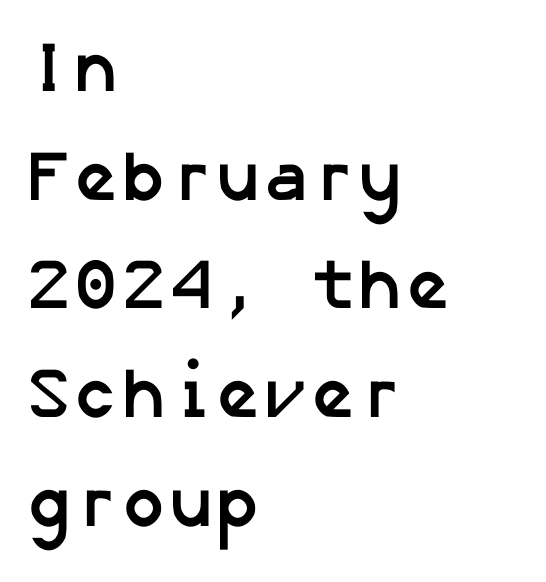
If you drew a ruler down the left edge, every line would touch it. A typesetter would call this zero additional tracking. No word sits above an underline. This is sans-serif lettering, the kind often seen on screens and signage. Typographic density is high because the face is bold. Leading matches the norm, producing a regular column.
